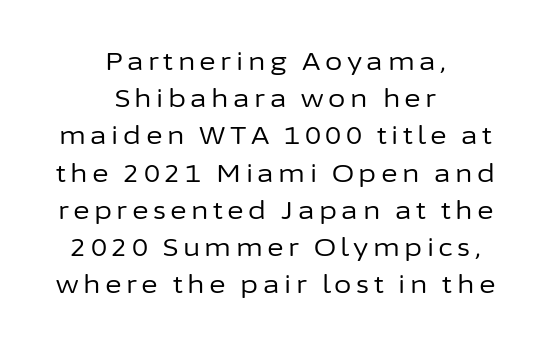
{"italic": "no", "bold": "no", "underline": "no", "align": "center", "line_spacing": "normal", "line_spacing_ratio": 1.49, "glyph_px": 25}
